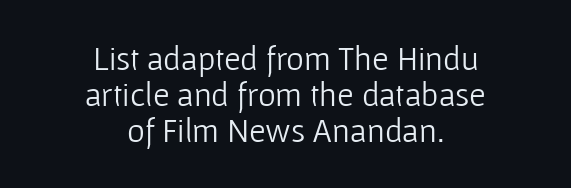
The rendering uses natural spacing where letterforms have individual widths. The vertical gap from one line to the next is small. The foot of each line stays bare and open. Casual observation: everything's sitting right in the middle. This reads as an unemphasized weight, regular at the heaviest. Rendered with straight, roman letterforms.
